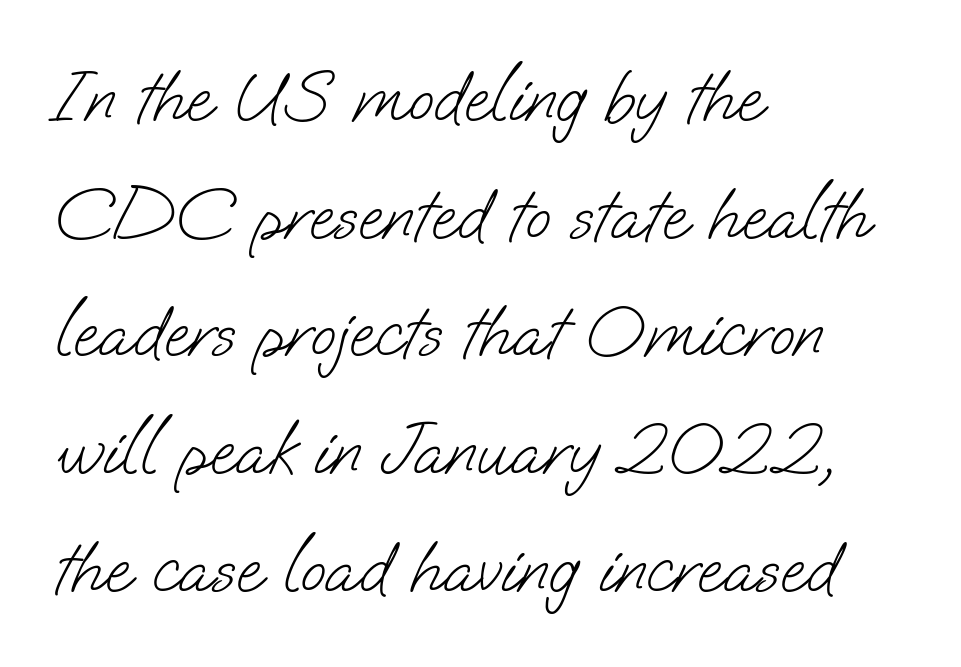
Q: Is the text bold? A: No.
Q: Is the typeface a serif or a sans-serif typeface? A: Sans-serif.
Q: Is the text underlined? A: No.
Q: How is the paragraph aligned? A: Left-aligned.
Q: Is the spacing between letters normal or unusually wide? A: Normal.
Q: Is the spacing between lines tight, normal or loose? A: Normal.
Q: Width (condensed, normal, or wide)? A: Normal.
Q: Stroke contrast? A: Low.
Q: x-height? A: Small.
Q: Monospaced? A: No.
